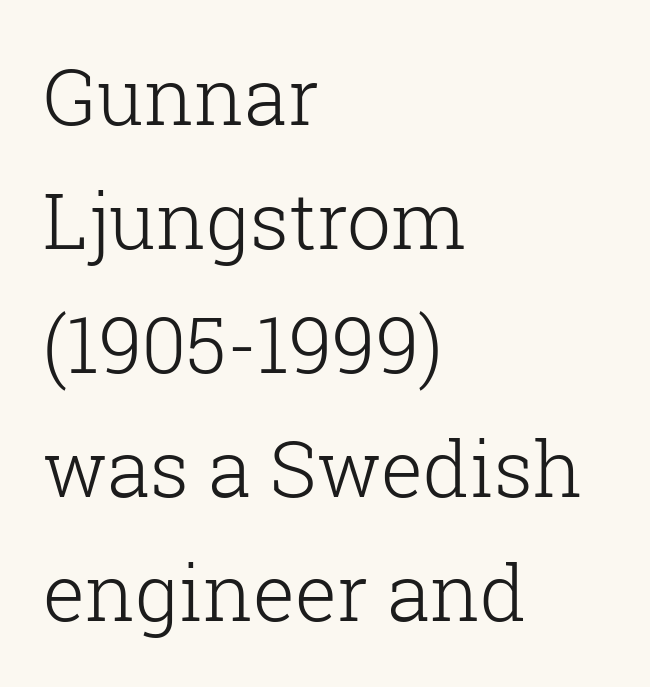
{"serif": "yes", "italic": "no", "bold": "no", "weight": "light", "width": "normal", "stroke_contrast": "low", "x_height": "medium", "monospaced": "no", "underline": "no", "align": "left", "line_spacing": "normal", "line_spacing_ratio": 1.59, "letter_spacing": "normal", "letter_spacing_em": 0.0, "glyph_px": 78}
